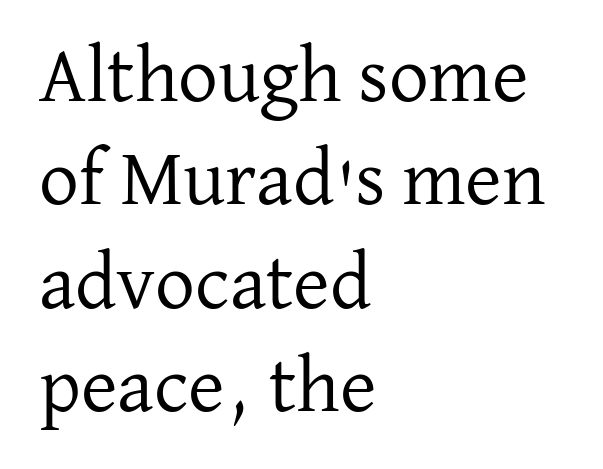
The image shows 79 px regular-weight serif type, upright; set left-aligned, normal line spacing (1.31x), normal letter spacing, not underlined; low stroke contrast and a medium x-height.
